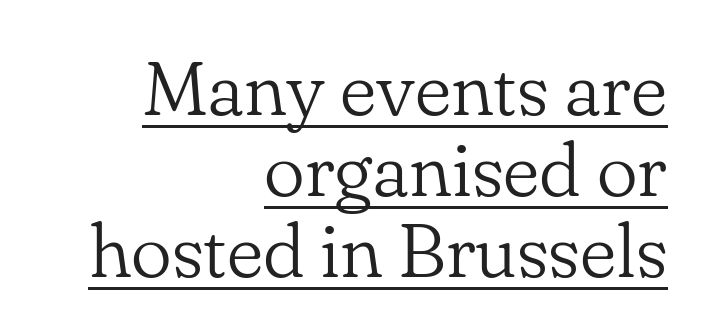
{"serif": "yes", "italic": "no", "bold": "no", "weight": "light", "width": "normal", "stroke_contrast": "low", "x_height": "small", "monospaced": "no", "underline": "yes", "align": "right", "line_spacing": "tight", "line_spacing_ratio": 1.05, "letter_spacing": "normal", "letter_spacing_em": 0.0, "glyph_px": 77}
